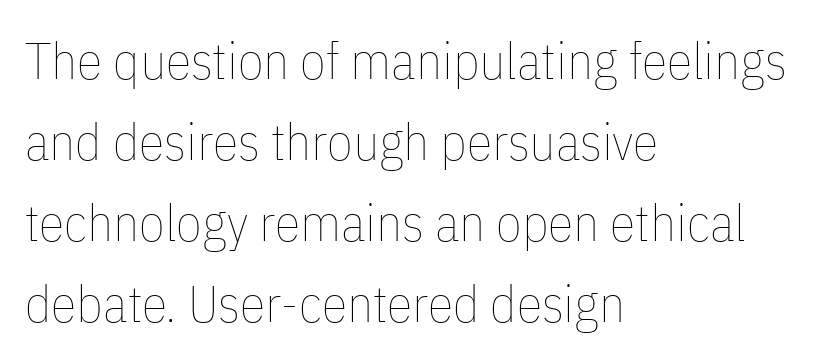
Q: Is the text bold? A: No.
Q: Is the text italic (slanted)? A: No, it is upright.
Q: Is the text underlined? A: No.
Q: How is the paragraph aligned? A: Left-aligned.
Q: Is the spacing between letters normal or unusually wide? A: Normal.
Q: Is the spacing between lines tight, normal or loose? A: Normal.
Q: Width (condensed, normal, or wide)? A: Condensed.
Q: Stroke contrast? A: Low.
Q: x-height? A: Medium.
Q: Monospaced? A: No.
